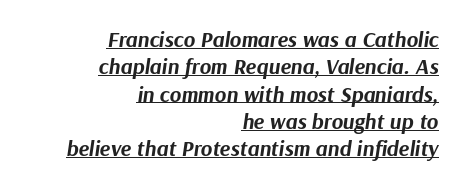
Nobody touched the tracking dial on this one. Emphasis-style slanted type is in use. Casual observation: everything's shoved over to the right. Underline: present. Every letter is thick-stroked: bold, no question.
